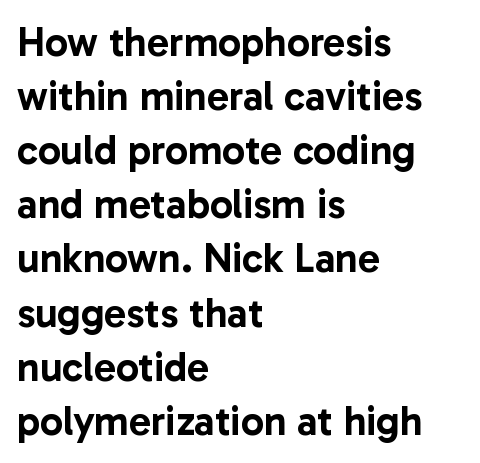
The characters display no serif detailing; their extremities are plain. These lines are rendered in a variable-pitch font. Interline gaps are of average width in this sample. Italic? Not at all — the glyphs are vertical.
